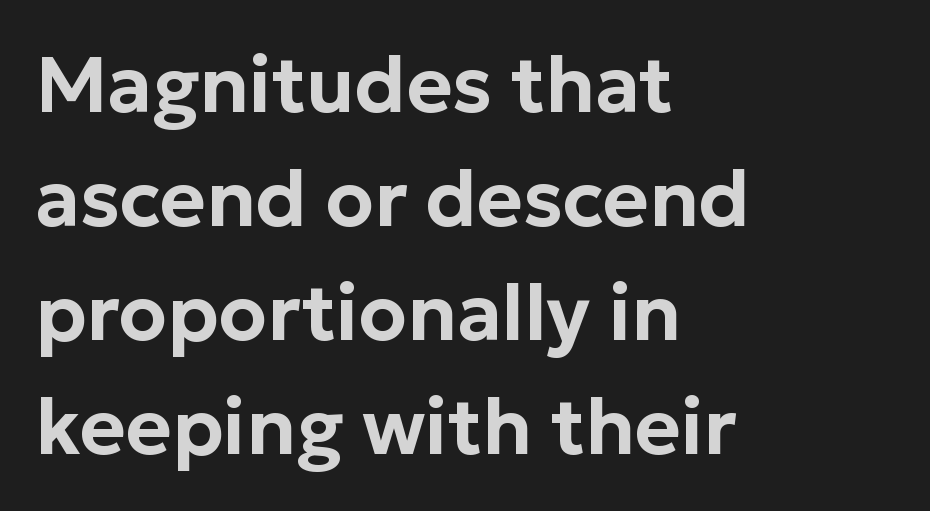
{"serif": "no", "italic": "no", "width": "normal", "stroke_contrast": "low", "x_height": "medium", "monospaced": "no", "underline": "no", "align": "left", "line_spacing": "normal", "line_spacing_ratio": 1.46, "letter_spacing": "normal", "letter_spacing_em": 0.0, "glyph_px": 78}
